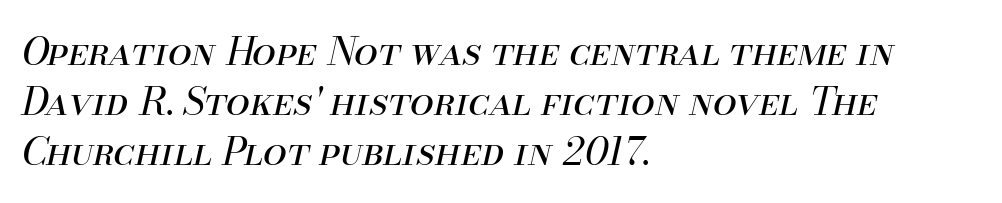
The image shows 38 px regular-weight type, italic (leaning right); set left-aligned, normal line spacing (1.31x), normal letter spacing, not underlined; medium stroke contrast and a small x-height.
